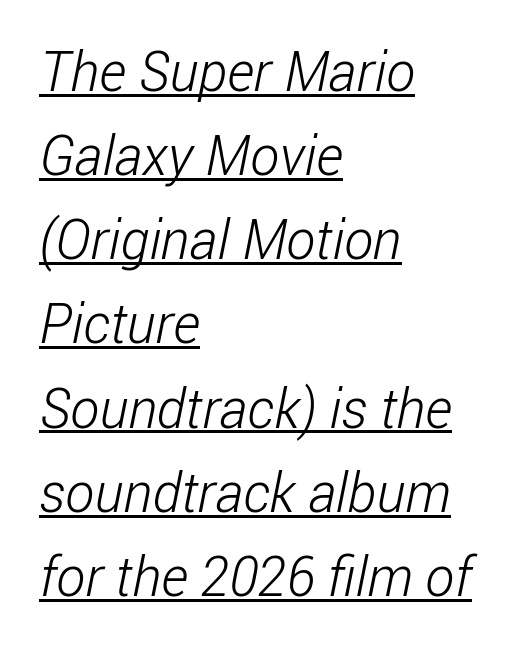
{"serif": "no", "bold": "no", "weight": "light", "width": "condensed", "stroke_contrast": "low", "x_height": "medium", "monospaced": "no", "underline": "yes", "align": "left", "line_spacing": "normal", "line_spacing_ratio": 1.53, "letter_spacing": "normal", "letter_spacing_em": 0.0, "glyph_px": 55}
